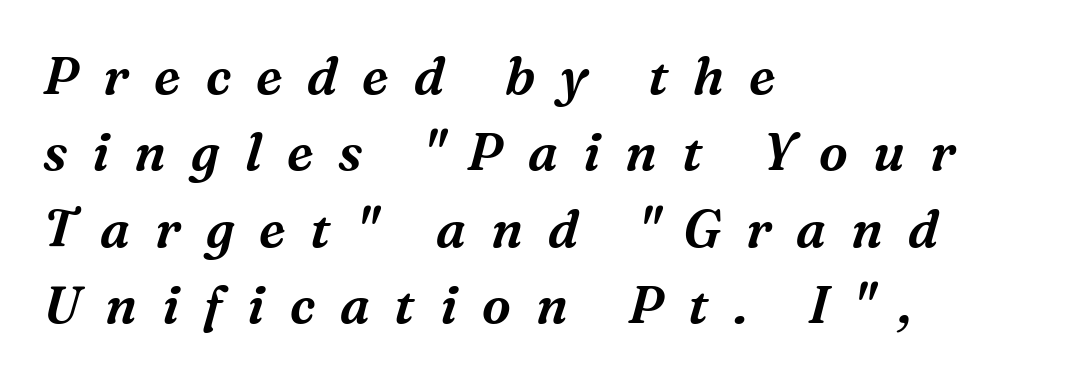
It's the slanting kind of type. Notice how the passage keeps a crisp vertical edge on the left only. Letterform terminals end in serifs throughout the passage. Do the characters align in a grid? No, the font is proportional. Unmarked baselines from the first word to the last.
